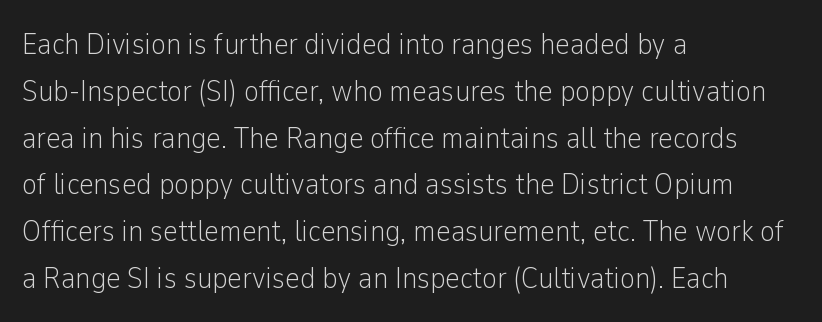
{"serif": "no", "italic": "no", "bold": "no", "weight": "light", "width": "condensed", "stroke_contrast": "low", "x_height": "medium", "monospaced": "no", "underline": "no", "align": "left", "line_spacing": "normal", "line_spacing_ratio": 1.51, "letter_spacing": "normal", "letter_spacing_em": 0.0, "glyph_px": 31}
